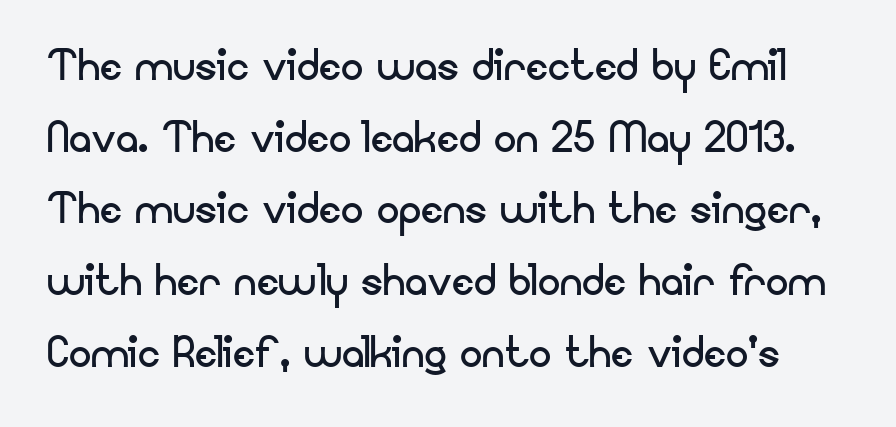
Look at the tracking — it's just the regular setting, nothing added. This sample uses an upright cut, with every glyph sitting square on the baseline. Is the type heavy? It reads as light-to-regular instead. Check where the strokes stop: nothing finishes them off — pure sans. Spacing verdict: proportional, widths tailored to each character.
